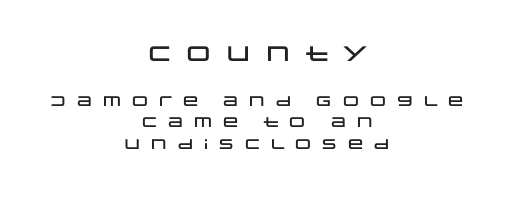
{"italic": "no", "underline": "no", "align": "center", "line_spacing": "normal", "line_spacing_ratio": 1.56, "letter_spacing": "wide", "letter_spacing_em": 0.39, "larger_block": "first", "size_ratio": 1.5, "glyph_px": 21}
